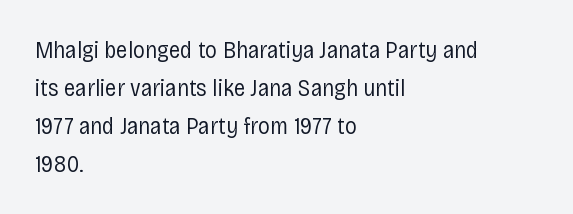
Caption: standard tracking, unaltered. How would I describe the line gaps? Plain and ordinary. Notice how the stems are strictly vertical — no italics here. The typeface has the unassuming heft of standard copy or less. The lines are quadded left.
